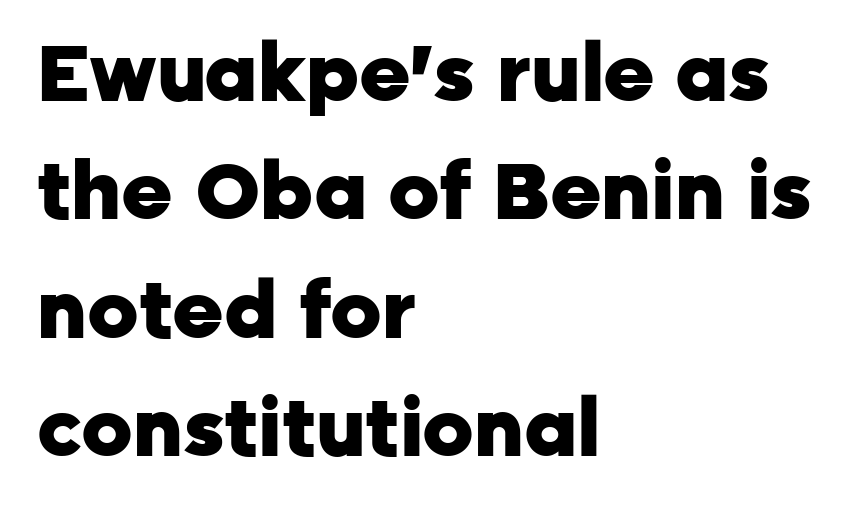
Q: Is the text bold? A: Yes.
Q: Is the text italic (slanted)? A: No, it is upright.
Q: Is the typeface a serif or a sans-serif typeface? A: Sans-serif.
Q: Is the text underlined? A: No.
Q: How is the paragraph aligned? A: Left-aligned.
Q: Is the spacing between letters normal or unusually wide? A: Normal.
Q: Is the spacing between lines tight, normal or loose? A: Normal.
Q: Width (condensed, normal, or wide)? A: Normal.
Q: Stroke contrast? A: Low.
Q: x-height? A: Medium.
Q: Monospaced? A: No.
